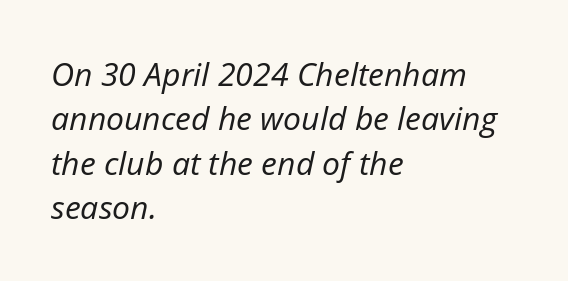
The foot of each line stays bare and open. Inter-character spacing is left at the font's built-in metrics. Here the designer chose a conventional face with non-uniform glyph widths. Is the stroke heavy? The answer is a plain regular-or-lighter.
